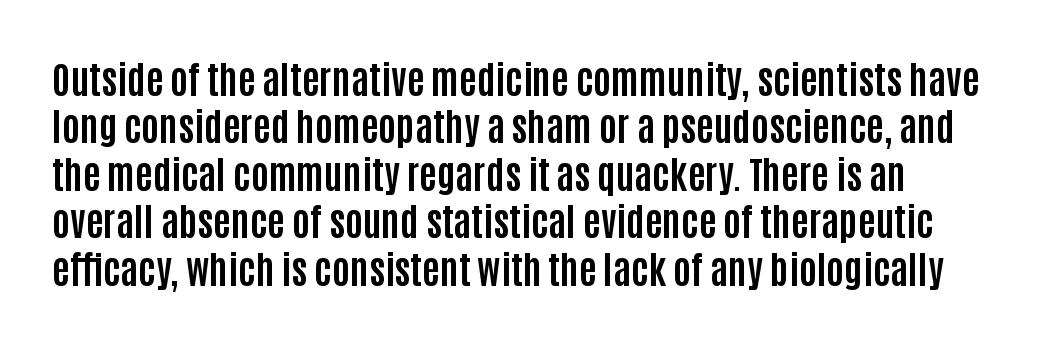
Q: Is the text bold? A: Yes.
Q: Is the text italic (slanted)? A: No, it is upright.
Q: Is the typeface a serif or a sans-serif typeface? A: Sans-serif.
Q: Is the text underlined? A: No.
Q: Is the spacing between letters normal or unusually wide? A: Normal.
Q: Is the spacing between lines tight, normal or loose? A: Normal.
Q: Width (condensed, normal, or wide)? A: Condensed.
Q: Stroke contrast? A: Low.
Q: x-height? A: Large.
Q: Monospaced? A: No.
